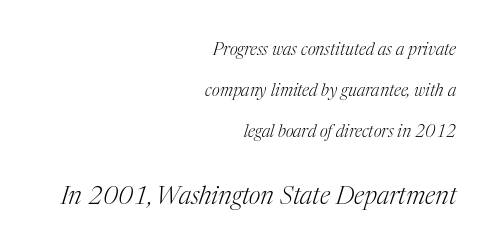
Q: Is the text bold? A: No.
Q: Is the text italic (slanted)? A: Yes, it leans right by about 17 degrees.
Q: Is the text underlined? A: No.
Q: How is the paragraph aligned? A: Right-aligned.
Q: Is the spacing between letters normal or unusually wide? A: Normal.
Q: Is the spacing between lines tight, normal or loose? A: Loose.
Q: Which block of text is set in a larger size, the first (top) or the second (bottom)? A: The second (bottom) one.
